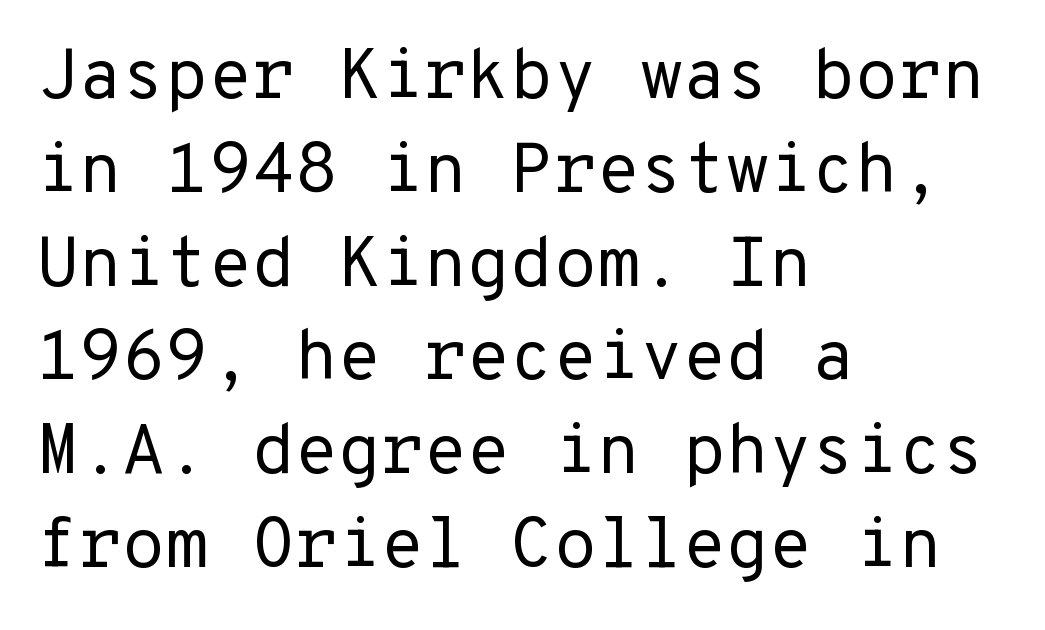
Q: Is the text bold? A: No.
Q: Is the text italic (slanted)? A: No, it is upright.
Q: Is the typeface a serif or a sans-serif typeface? A: Sans-serif.
Q: Is the text underlined? A: No.
Q: How is the paragraph aligned? A: Left-aligned.
Q: Is the spacing between letters normal or unusually wide? A: Normal.
Q: Is the spacing between lines tight, normal or loose? A: Normal.
Q: Width (condensed, normal, or wide)? A: Normal.
Q: Stroke contrast? A: Low.
Q: x-height? A: Medium.
